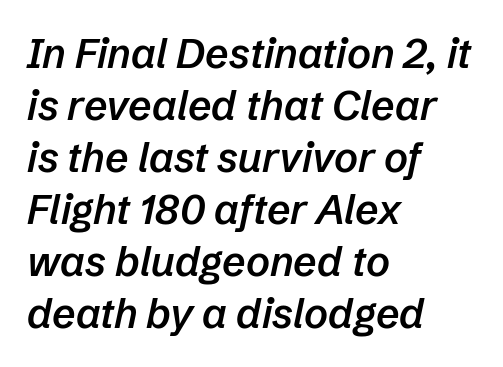
The image shows 41 px semibold type, italic (leaning right); set left-aligned, normal line spacing (1.27x), normal letter spacing, not underlined; low stroke contrast and a medium x-height.
